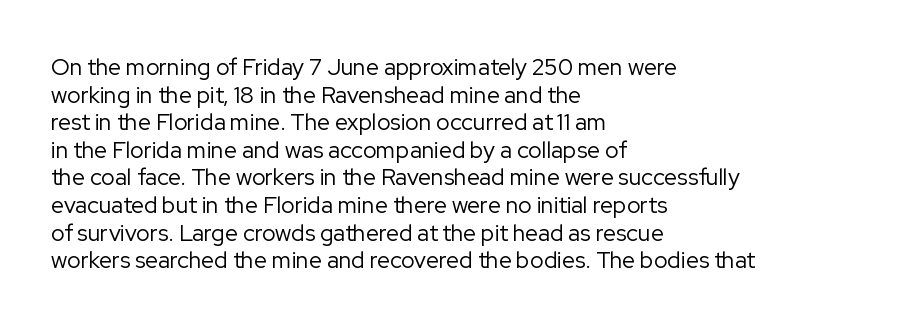
The image shows 23 px text type, upright; set left-aligned, line spacing 1.2x, normal letter spacing, not underlined.
